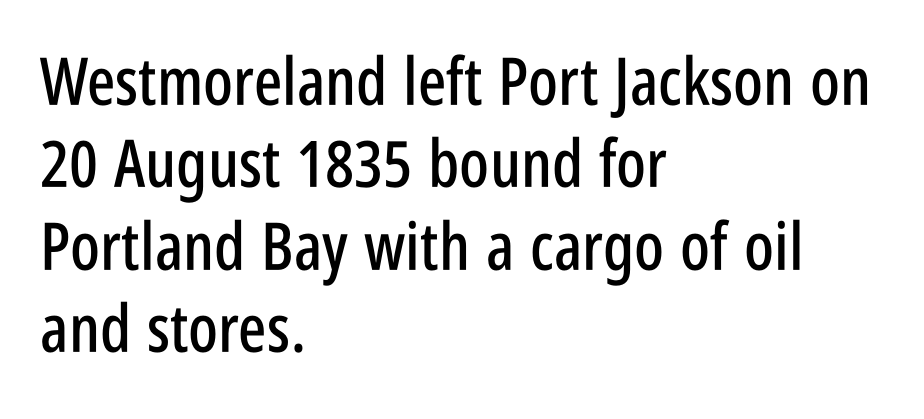
Type without underlining. Students, note that the glyphs here touch the page at normal intervals. Each letter keeps its own natural width here, so spacing adapts to shape. Font category for this specimen: sans-serif. Is there any slant? The stems are plumb. The lines sit at an ordinary, default distance from one another.
